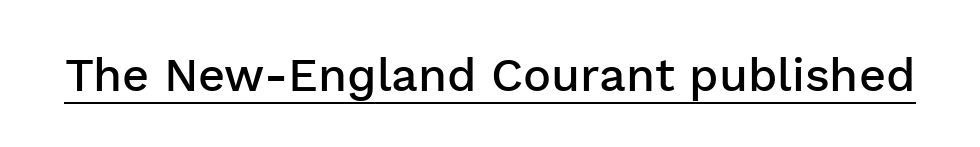
This is moderately heavy type, rendered in semibold. Observe the ordinary spacing: letters are neighbours, not strangers. A typographer would call this underscored text. The face used here is proportionally spaced, like ordinary book or web type.
